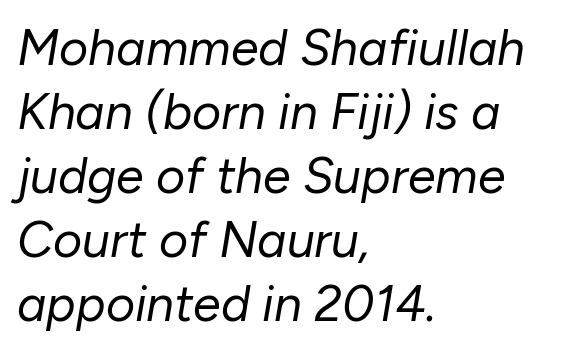
Q: Is the text bold? A: No.
Q: Is the text italic (slanted)? A: Yes, it leans right by about 10 degrees.
Q: Is the text underlined? A: No.
Q: How is the paragraph aligned? A: Left-aligned.
Q: Is the spacing between letters normal or unusually wide? A: Normal.
Q: Is the spacing between lines tight, normal or loose? A: Normal.
Q: Width (condensed, normal, or wide)? A: Normal.
Q: Stroke contrast? A: Low.
Q: x-height? A: Medium.
Q: Monospaced? A: No.
